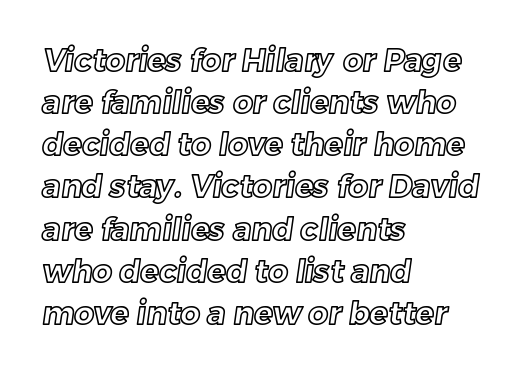
The image shows 31 px text type; set left-aligned, normal line spacing (1.36x), normal letter spacing, not underlined; a medium x-height.
